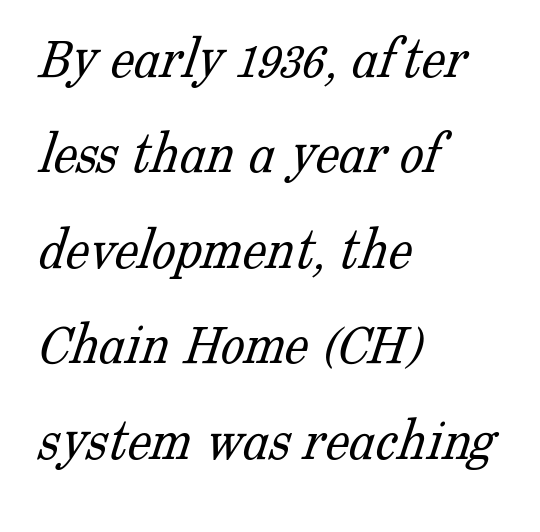
Q: Is the text bold? A: No.
Q: Is the typeface a serif or a sans-serif typeface? A: Serif.
Q: Is the text underlined? A: No.
Q: How is the paragraph aligned? A: Left-aligned.
Q: Is the spacing between letters normal or unusually wide? A: Normal.
Q: Is the spacing between lines tight, normal or loose? A: Normal.
Q: Width (condensed, normal, or wide)? A: Normal.
Q: Stroke contrast? A: Low.
Q: x-height? A: Medium.
Q: Monospaced? A: No.
